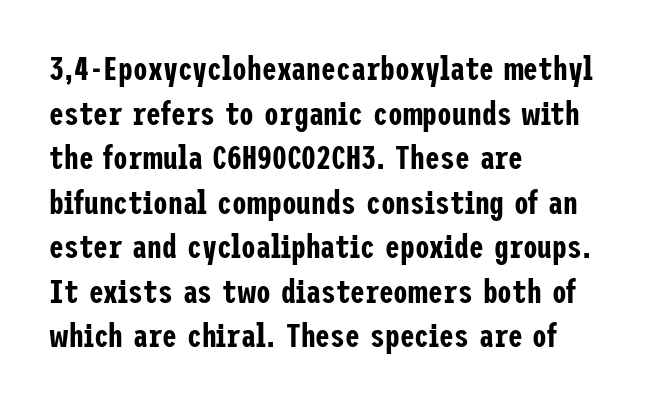
{"serif": "no", "italic": "no", "width": "condensed", "stroke_contrast": "low", "x_height": "medium", "underline": "no", "align": "left", "line_spacing": "normal", "line_spacing_ratio": 1.35, "letter_spacing": "normal", "letter_spacing_em": 0.0, "glyph_px": 33}
